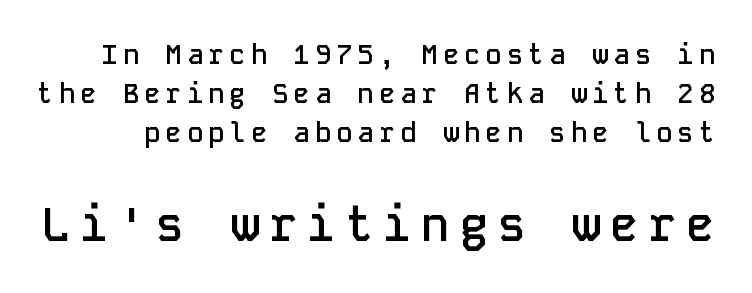
{"serif": "no", "italic": "no", "bold": "semi", "weight": "semibold", "width": "normal", "stroke_contrast": "low", "x_height": "medium", "monospaced": "yes", "underline": "no", "line_spacing": "normal", "line_spacing_ratio": 1.45, "larger_block": "second", "size_ratio": 1.78, "glyph_px": 48}
